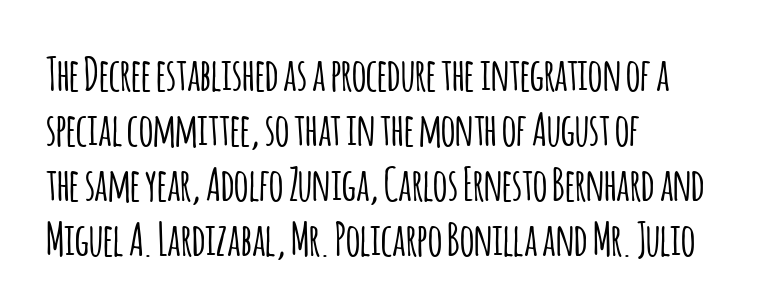
{"serif": "no", "italic": "no", "width": "condensed", "stroke_contrast": "low", "x_height": "large", "monospaced": "no", "underline": "no", "align": "left", "line_spacing_ratio": 1.22, "letter_spacing": "normal", "letter_spacing_em": 0.0, "glyph_px": 45}
